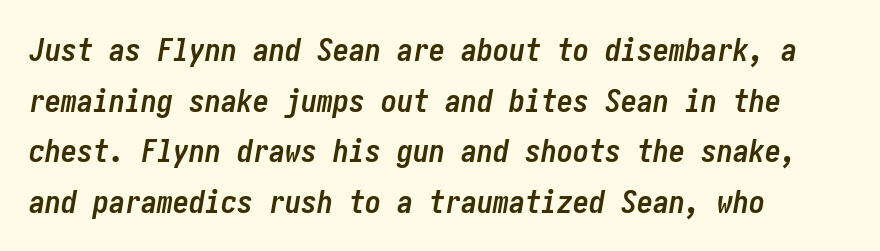
Q: Is the text bold? A: Yes.
Q: Is the text italic (slanted)? A: Yes, it leans right by about 10 degrees.
Q: Is the text underlined? A: No.
Q: How is the paragraph aligned? A: Left-aligned.
Q: Is the spacing between letters normal or unusually wide? A: Normal.
Q: Is the spacing between lines tight, normal or loose? A: Normal.
Q: Width (condensed, normal, or wide)? A: Condensed.
Q: Stroke contrast? A: Low.
Q: x-height? A: Medium.
